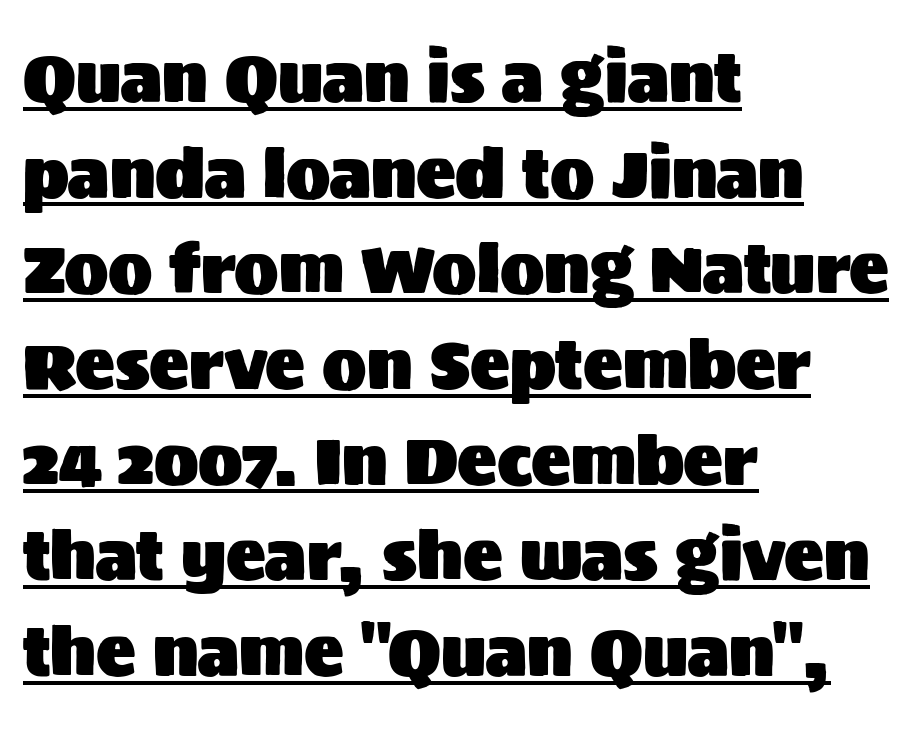
{"serif": "no", "italic": "no", "width": "normal", "stroke_contrast": "medium", "x_height": "large", "monospaced": "no", "underline": "yes", "align": "left", "line_spacing": "normal", "line_spacing_ratio": 1.45, "letter_spacing": "normal", "letter_spacing_em": 0.0, "glyph_px": 66}
